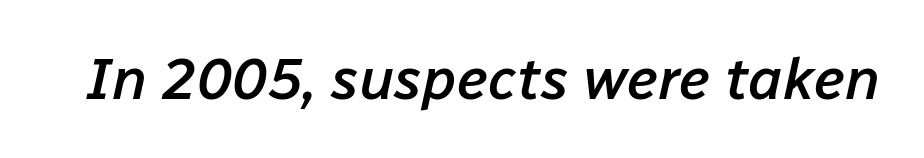
The image shows 59 px semibold type, italic (leaning right); set normal letter spacing, not underlined; low stroke contrast and a medium x-height.
